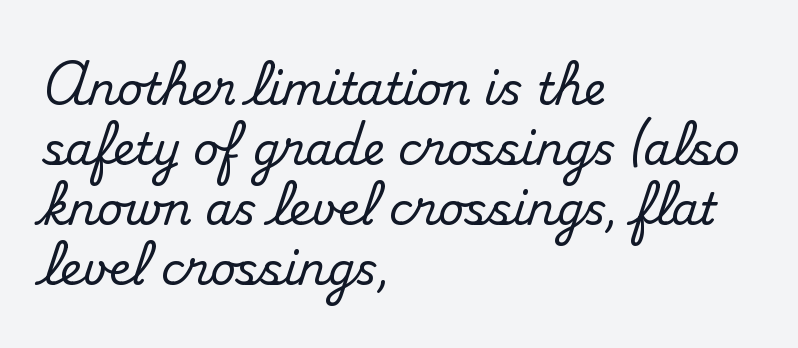
The image shows 44 px serif type; set left-aligned, normal line spacing (1.36x), normal letter spacing, not underlined; medium stroke contrast and a small x-height.
